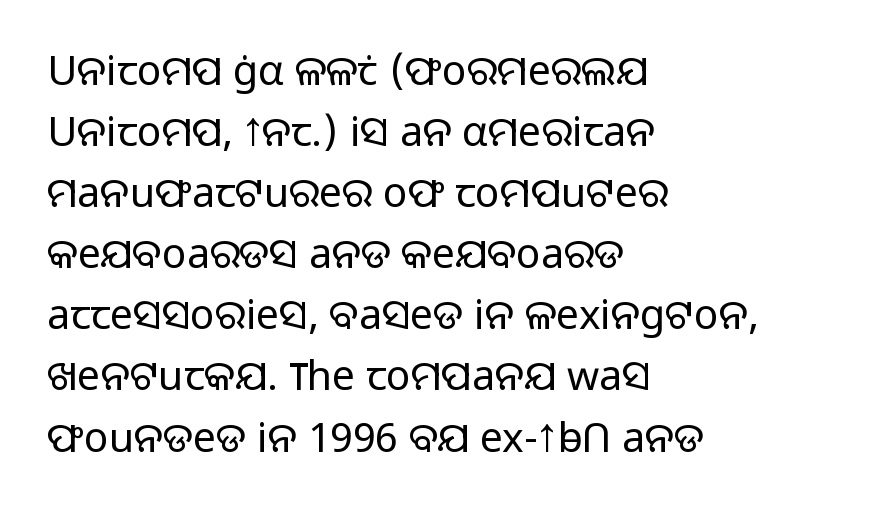
The image shows 41 px light sans-serif type, upright; set left-aligned, normal line spacing (1.49x), normal letter spacing, not underlined; low stroke contrast and a medium x-height.
